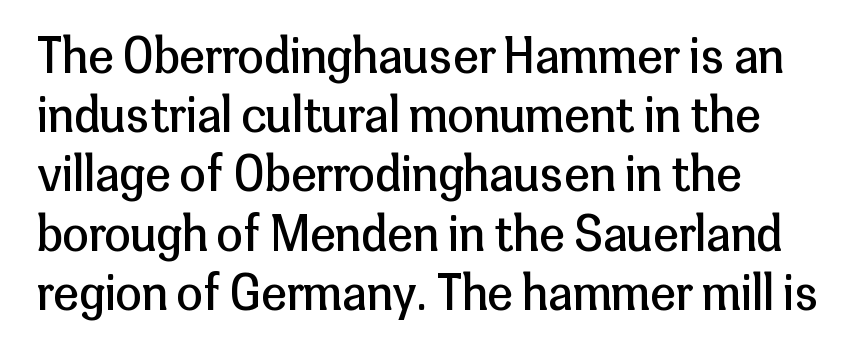
{"serif": "no", "italic": "no", "bold": "no", "weight": "regular", "width": "normal", "stroke_contrast": "low", "x_height": "medium", "monospaced": "no", "underline": "no", "align": "left", "line_spacing": "normal", "line_spacing_ratio": 1.26, "letter_spacing": "normal", "letter_spacing_em": 0.0, "glyph_px": 47}
